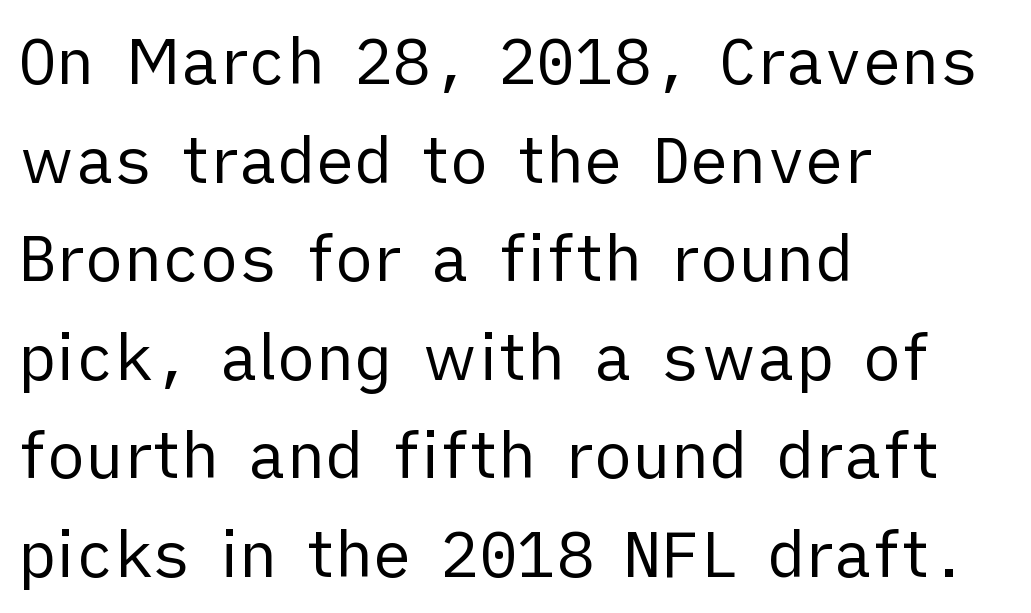
Baseline-to-baseline distance is the conventional proportion of letter height. You could not count columns in this text — the font is proportionally spaced. Inter-character spacing is left at the font's built-in metrics. The typesetting does not lean heavy: it is not bold. The font's upright variant was chosen for this text. Each letter's strokes conclude bluntly, with no projecting serifs.
